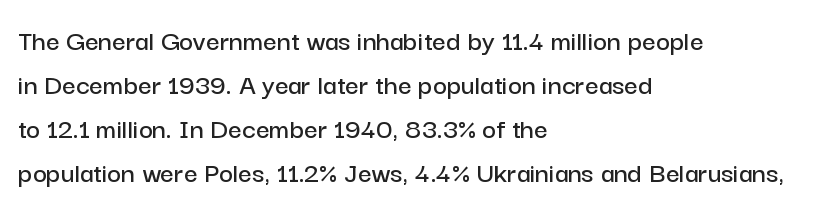
The zone under the glyphs is completely vacant. Nothing unusual about the tracking: characters are spaced as the font intends. Regular leading. Each letter keeps its own natural width here, so spacing adapts to shape.
